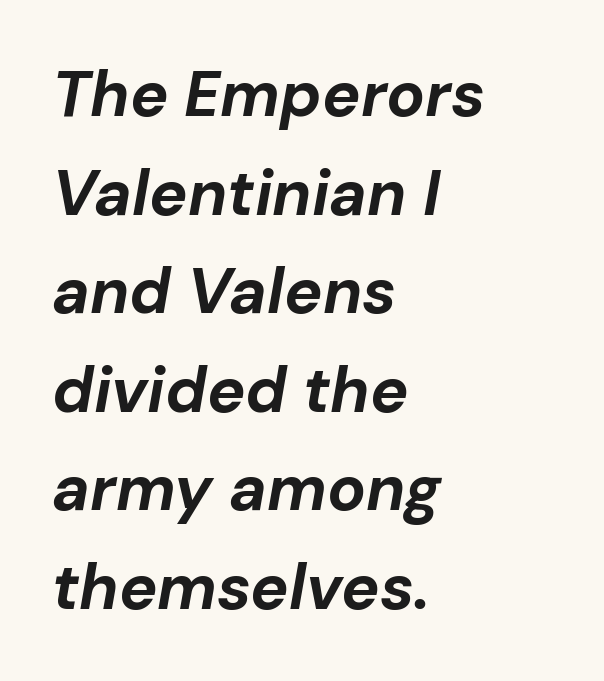
Q: Is the text bold? A: Yes.
Q: Is the text italic (slanted)? A: Yes, it leans right by about 10 degrees.
Q: Is the text underlined? A: No.
Q: How is the paragraph aligned? A: Left-aligned.
Q: Is the spacing between letters normal or unusually wide? A: Normal.
Q: Is the spacing between lines tight, normal or loose? A: Normal.
Q: Width (condensed, normal, or wide)? A: Normal.
Q: Stroke contrast? A: Low.
Q: x-height? A: Medium.
Q: Monospaced? A: No.
